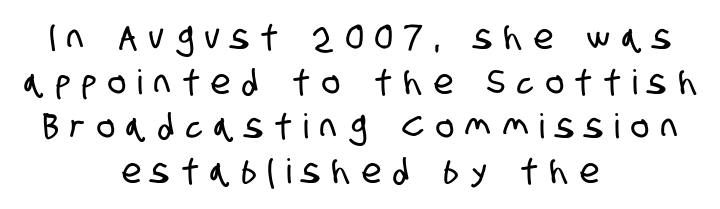
Do the characters align in a grid? No, the font is proportional. Quick note: underline off. The compositor balanced each line on the midline. In terms of letterspacing, this is a distinctly airy, spread setting. Letterform terminals end flat and unadorned throughout the passage.
